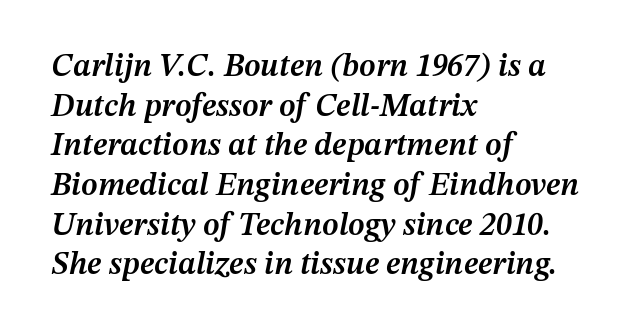
Q: Is the text bold? A: Semi-bold.
Q: Is the text italic (slanted)? A: Yes, it leans right by about 12 degrees.
Q: Is the text underlined? A: No.
Q: How is the paragraph aligned? A: Left-aligned.
Q: Is the spacing between letters normal or unusually wide? A: Normal.
Q: Width (condensed, normal, or wide)? A: Normal.
Q: Stroke contrast? A: Medium.
Q: x-height? A: Medium.
Q: Monospaced? A: No.
